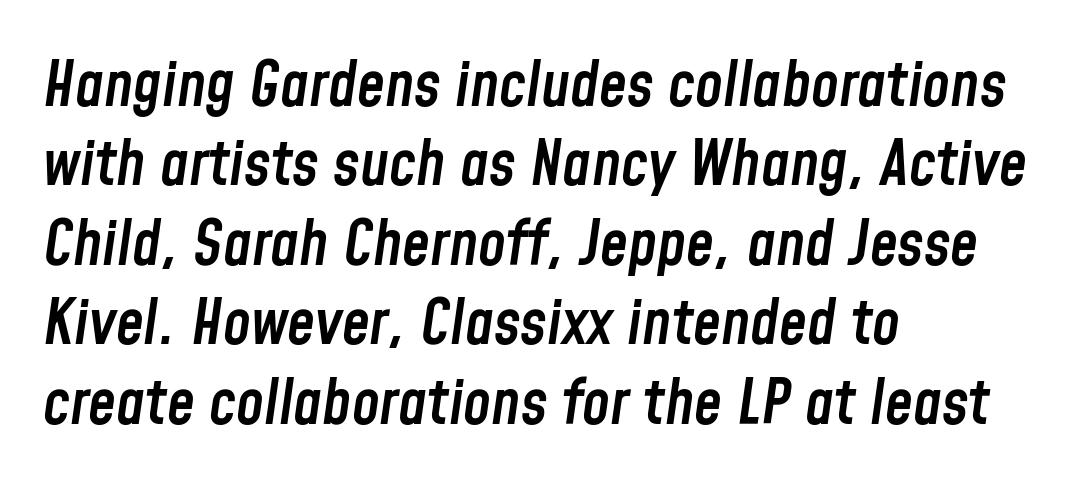
The image shows 63 px semibold, condensed type, italic (leaning right); set left-aligned, normal line spacing (1.26x), normal letter spacing, not underlined; low stroke contrast and a medium x-height.
